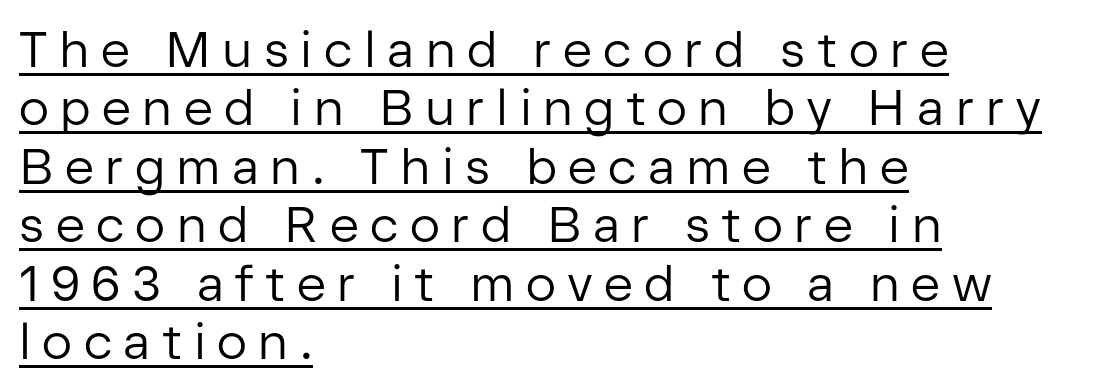
Line beginnings align vertically; line endings do not. Vertical strokes here are truly vertical. The rendering shows plain stroke endings on the letterforms — a sans-serif design. What decoration does the sample have? An underline. The letters are spread apart with noticeably loose tracking.
